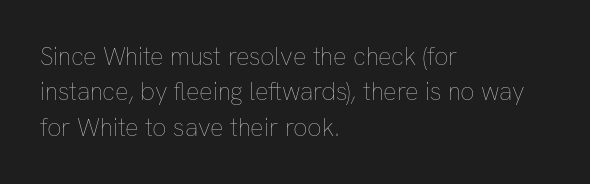
Q: Is the text bold? A: No.
Q: Is the text italic (slanted)? A: No, it is upright.
Q: Is the text underlined? A: No.
Q: How is the paragraph aligned? A: Left-aligned.
Q: Is the spacing between letters normal or unusually wide? A: Normal.
Q: Is the spacing between lines tight, normal or loose? A: Normal.
